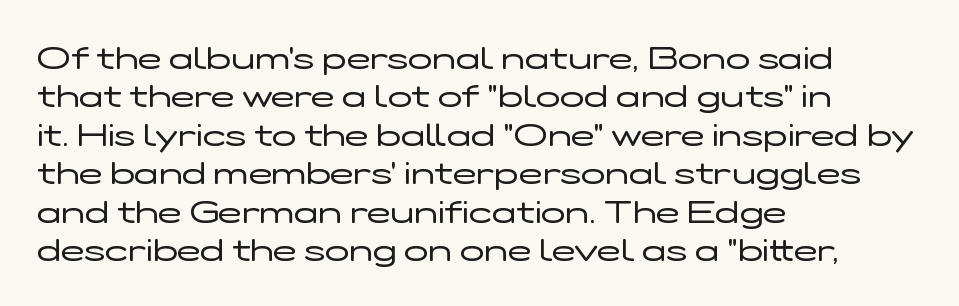
Weight class: somewhere from thin through regular. Observe the ordinary spacing: letters are neighbours, not strangers. Note the varied advance widths — an 'i' is clearly narrower than an 'm'. Caption: multi-line text, flush left, ragged right. Honestly, there is no underline to notice here at all. Nothing sits at the stroke ends, so this counts as sans-serif.
